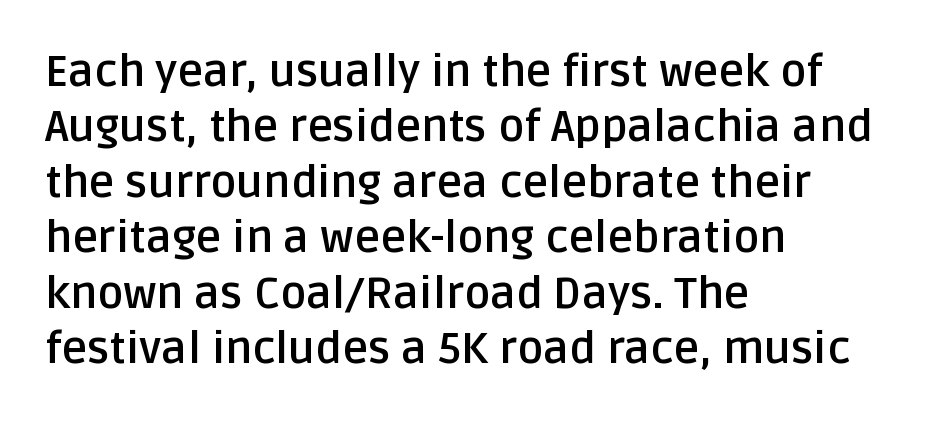
To sum up the face: it is a sans, with no serifs. Vertical strokes here are truly vertical. You could call the tracking neutral — neither tight nor loose. The space beneath each line is pristine and unruled.
